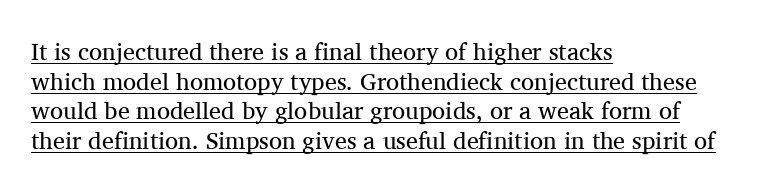
{"italic": "no", "bold": "no", "underline": "yes", "align": "left", "line_spacing_ratio": 1.23, "letter_spacing": "normal", "letter_spacing_em": 0.0, "glyph_px": 24}
